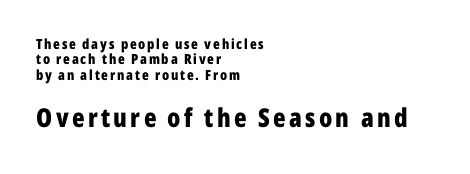
{"italic": "no", "bold": "yes", "underline": "no", "align": "left", "line_spacing": "tight", "line_spacing_ratio": 1.1, "larger_block": "second", "size_ratio": 1.86, "glyph_px": 26}
